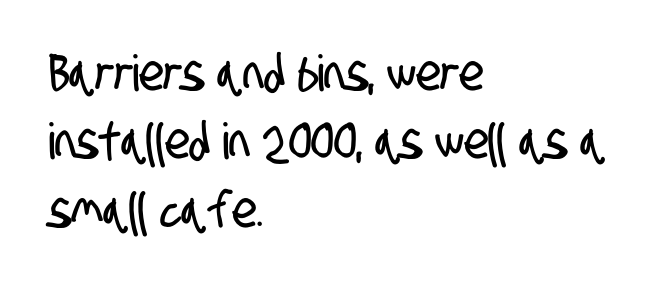
Think of a printed novel: that variable character pitch is what you see here. The compositor pushed each line to the left boundary. Vertically, the passage feels balanced, rows spaced as you'd expect. Only glyphs here, with clear space below each row.
